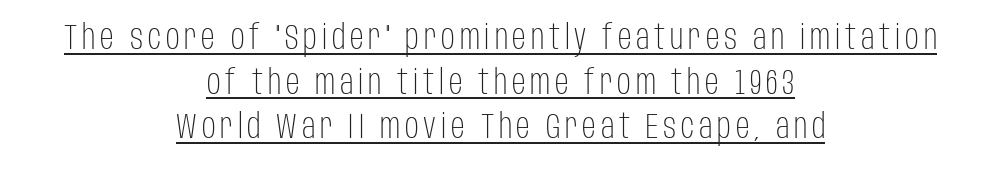
{"serif": "no", "italic": "no", "bold": "no", "weight": "light", "width": "condensed", "stroke_contrast": "low", "x_height": "large", "monospaced": "no", "underline": "yes", "align": "center", "line_spacing": "normal", "line_spacing_ratio": 1.31, "glyph_px": 34}
